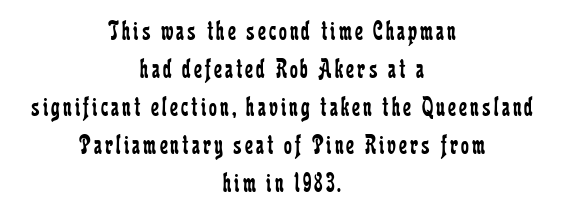
{"serif": "yes", "italic": "no", "bold": "no", "weight": "regular", "width": "condensed", "stroke_contrast": "low", "x_height": "medium", "monospaced": "no", "underline": "no", "align": "center", "line_spacing": "normal", "line_spacing_ratio": 1.36, "glyph_px": 28}
